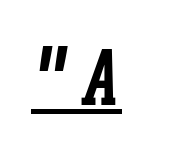
{"italic": "yes", "lean": "right", "slant_degrees": 9, "bold": "yes", "weight": "semibold", "width": "condensed", "stroke_contrast": "low", "x_height": "medium", "monospaced": "yes", "underline": "yes", "glyph_px": 76}
